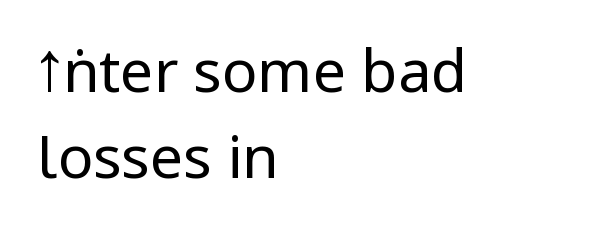
How are the letters spaced? Ordinarily, with no added tracking. Varying glyph widths throughout — classic text-font behaviour. The characters are drawn with everyday or finer stroke widths. Summary of vertical rhythm: regular, with standard interline spacing. Serif or sans? Sans — the stroke terminals are bare. The baseline area is clear.
